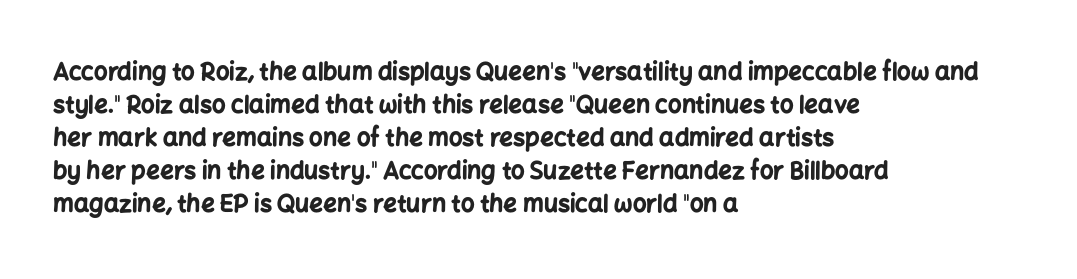
{"italic": "no", "bold": "yes", "underline": "no", "align": "left", "line_spacing": "normal", "line_spacing_ratio": 1.37, "letter_spacing": "normal", "letter_spacing_em": 0.0, "glyph_px": 24}
